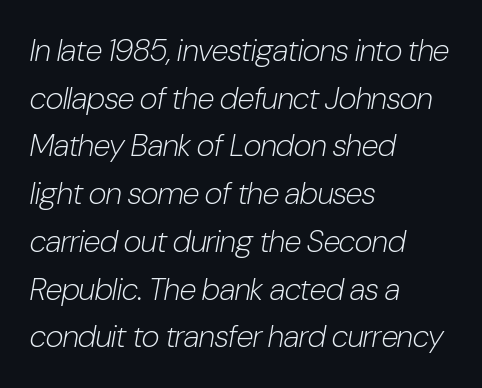
Q: Is the text bold? A: No.
Q: Is the text italic (slanted)? A: Yes, it leans right by about 10 degrees.
Q: Is the text underlined? A: No.
Q: How is the paragraph aligned? A: Left-aligned.
Q: Is the spacing between letters normal or unusually wide? A: Normal.
Q: Is the spacing between lines tight, normal or loose? A: Normal.
Q: Width (condensed, normal, or wide)? A: Condensed.
Q: Stroke contrast? A: Low.
Q: x-height? A: Medium.
Q: Monospaced? A: No.
